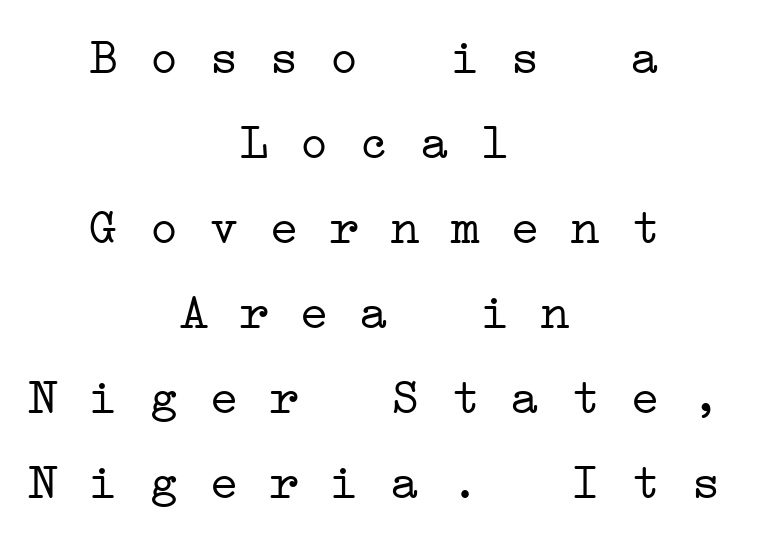
{"serif": "yes", "bold": "no", "weight": "light", "width": "wide", "stroke_contrast": "low", "x_height": "medium", "monospaced": "yes", "underline": "no", "align": "center", "line_spacing": "normal", "line_spacing_ratio": 1.7, "letter_spacing": "normal", "letter_spacing_em": 0.0, "glyph_px": 50}
